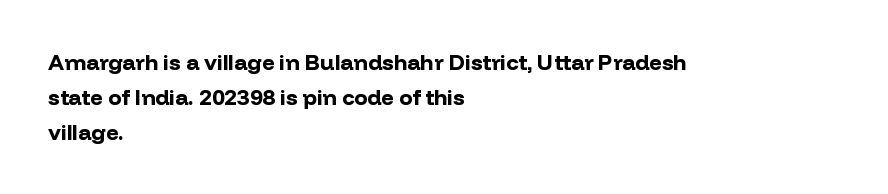
Q: Is the text bold? A: Yes.
Q: Is the text italic (slanted)? A: No, it is upright.
Q: Is the text underlined? A: No.
Q: How is the paragraph aligned? A: Left-aligned.
Q: Is the spacing between letters normal or unusually wide? A: Normal.
Q: Is the spacing between lines tight, normal or loose? A: Normal.
